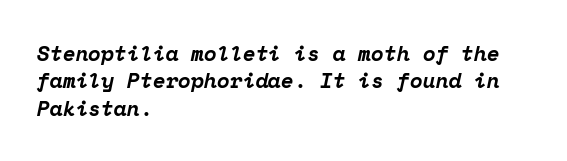
Q: Is the text bold? A: Yes.
Q: Is the text italic (slanted)? A: Yes, it leans right by about 12 degrees.
Q: Is the text underlined? A: No.
Q: How is the paragraph aligned? A: Left-aligned.
Q: Is the spacing between letters normal or unusually wide? A: Normal.
Q: Is the spacing between lines tight, normal or loose? A: Normal.
